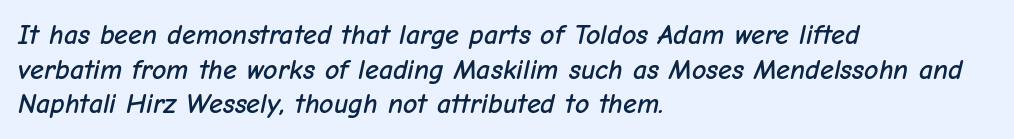
Q: Is the text italic (slanted)? A: Yes, it leans right by about 12 degrees.
Q: Is the text underlined? A: No.
Q: How is the paragraph aligned? A: Left-aligned.
Q: Is the spacing between letters normal or unusually wide? A: Normal.
Q: Width (condensed, normal, or wide)? A: Normal.
Q: Stroke contrast? A: Low.
Q: x-height? A: Medium.
Q: Monospaced? A: No.
